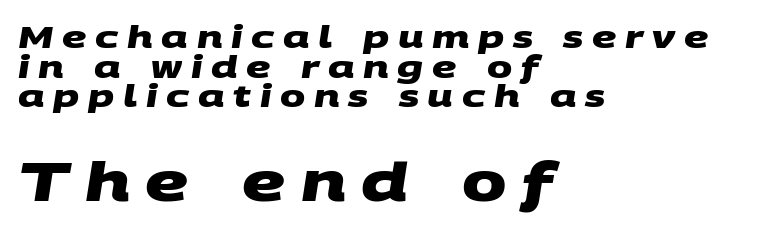
The image shows 53 px heavy, wide sans-serif type; set left-aligned, tight line spacing (0.99x), unusually wide letter spacing (+0.29 em), not underlined; the second (bottom) block is 1.77x larger; medium stroke contrast and a large x-height.
